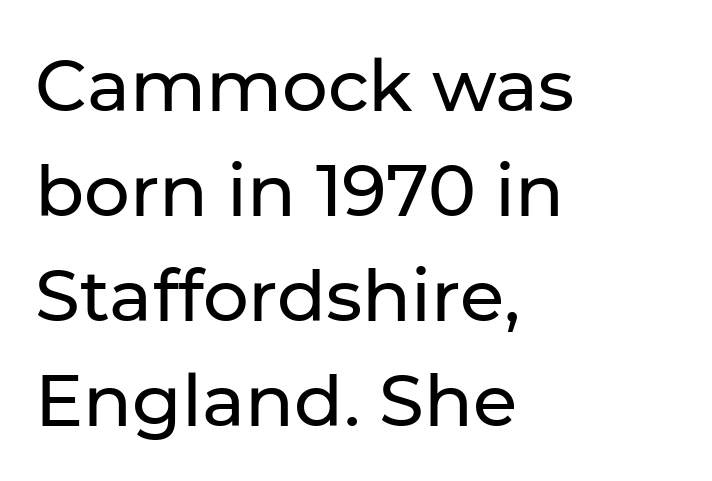
{"serif": "no", "italic": "no", "width": "normal", "stroke_contrast": "low", "x_height": "medium", "monospaced": "no", "underline": "no", "align": "left", "line_spacing": "normal", "line_spacing_ratio": 1.46, "letter_spacing": "normal", "letter_spacing_em": 0.0, "glyph_px": 72}
